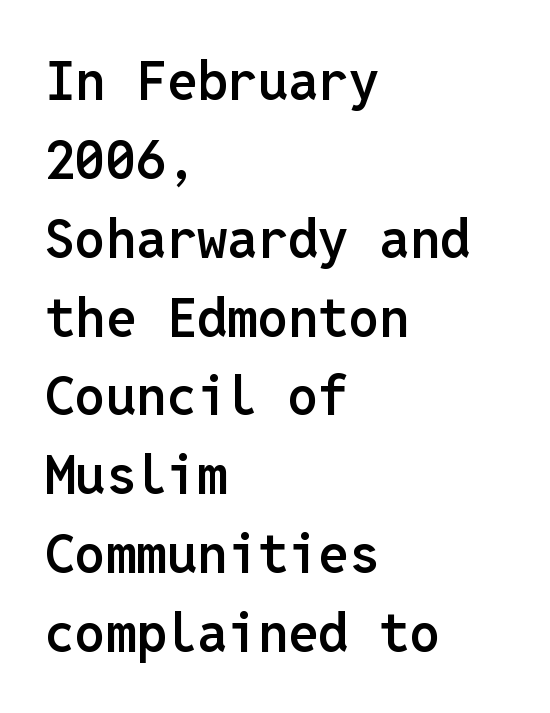
The image shows 54 px semibold sans-serif type, upright, monospaced; set left-aligned, normal line spacing (1.46x), normal letter spacing, not underlined; low stroke contrast and a medium x-height.
